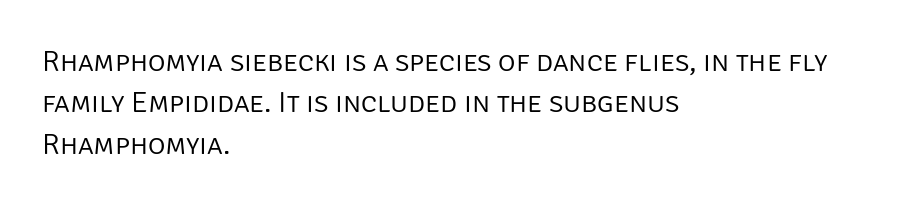
Q: Is the text bold? A: No.
Q: Is the text italic (slanted)? A: No, it is upright.
Q: Is the typeface a serif or a sans-serif typeface? A: Sans-serif.
Q: Is the text underlined? A: No.
Q: How is the paragraph aligned? A: Left-aligned.
Q: Is the spacing between letters normal or unusually wide? A: Normal.
Q: Is the spacing between lines tight, normal or loose? A: Normal.
Q: Width (condensed, normal, or wide)? A: Normal.
Q: Stroke contrast? A: Low.
Q: x-height? A: Large.
Q: Monospaced? A: No.
